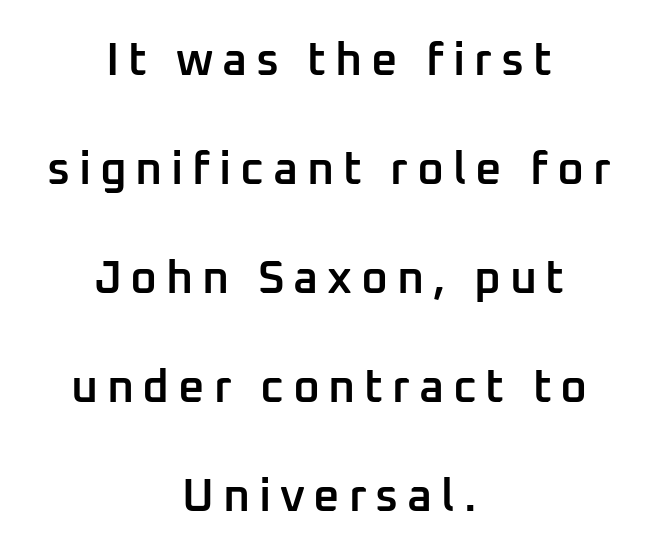
The image shows 46 px semibold sans-serif type, upright; set centered, loose line spacing (2.37x), not underlined; low stroke contrast and a medium x-height.
